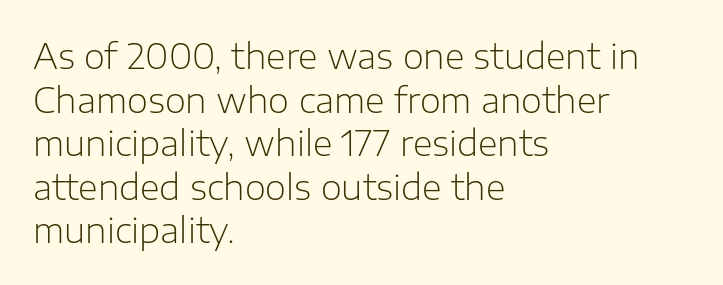
Q: Is the text bold? A: No.
Q: Is the text italic (slanted)? A: No, it is upright.
Q: Is the typeface a serif or a sans-serif typeface? A: Sans-serif.
Q: Is the text underlined? A: No.
Q: How is the paragraph aligned? A: Left-aligned.
Q: Is the spacing between letters normal or unusually wide? A: Normal.
Q: Is the spacing between lines tight, normal or loose? A: Normal.
Q: Width (condensed, normal, or wide)? A: Normal.
Q: Stroke contrast? A: Low.
Q: x-height? A: Medium.
Q: Monospaced? A: No.
